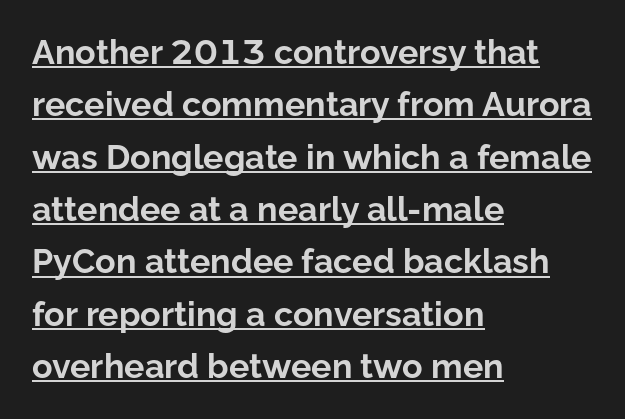
{"serif": "no", "italic": "no", "bold": "yes", "weight": "bold", "width": "normal", "stroke_contrast": "low", "x_height": "medium", "monospaced": "no", "underline": "yes", "align": "left", "line_spacing": "normal", "line_spacing_ratio": 1.54, "letter_spacing": "normal", "letter_spacing_em": 0.0, "glyph_px": 34}
